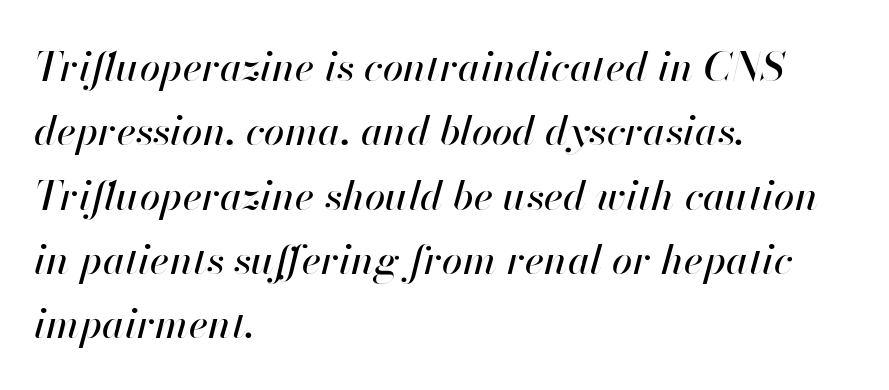
Default kerning and tracking; the words read as compact shapes. Each letter keeps its own natural width here, so spacing adapts to shape. A clean baseline with only descenders dipping below it. A normal amount of white space separates one row of letters from the next. The specimen reads as italic at a glance. These lines are set flush left with a ragged right edge.
